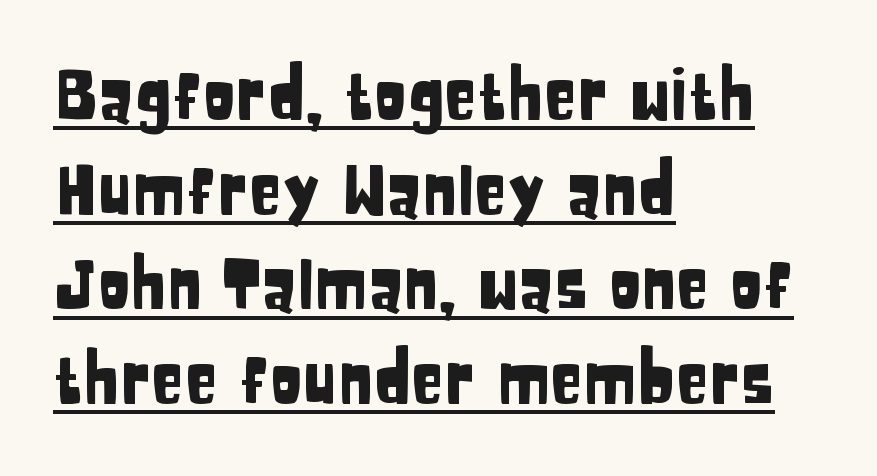
Q: Is the text italic (slanted)? A: No, it is upright.
Q: Is the typeface a serif or a sans-serif typeface? A: Sans-serif.
Q: Is the text underlined? A: Yes.
Q: How is the paragraph aligned? A: Left-aligned.
Q: Is the spacing between letters normal or unusually wide? A: Normal.
Q: Is the spacing between lines tight, normal or loose? A: Normal.
Q: Width (condensed, normal, or wide)? A: Condensed.
Q: Stroke contrast? A: Low.
Q: x-height? A: Large.
Q: Monospaced? A: No.
